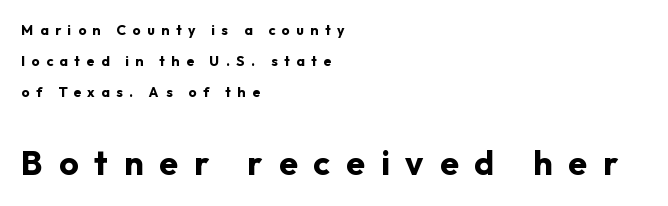
The image shows 34 px bold sans-serif type, upright; set left-aligned, loose line spacing (2.21x), unusually wide letter spacing (+0.47 em), not underlined; the second (bottom) block is 2.43x larger; low stroke contrast and a medium x-height.
